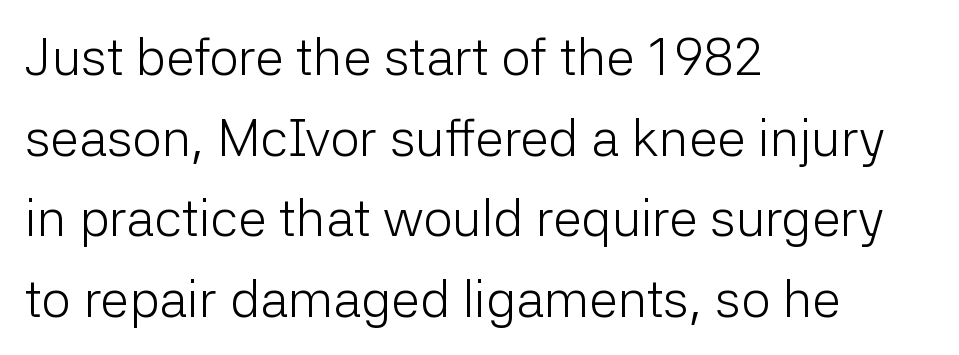
{"serif": "no", "italic": "no", "bold": "no", "weight": "light", "width": "normal", "stroke_contrast": "low", "x_height": "medium", "monospaced": "no", "underline": "no", "align": "left", "line_spacing": "normal", "line_spacing_ratio": 1.55, "letter_spacing": "normal", "letter_spacing_em": 0.0, "glyph_px": 52}
